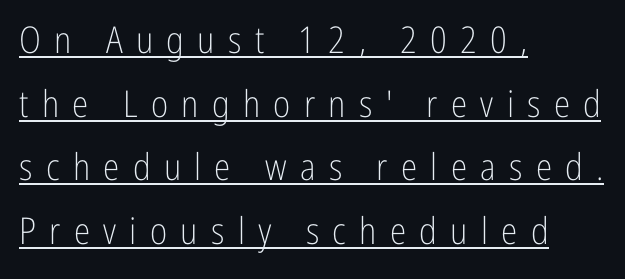
Q: Is the text bold? A: No.
Q: Is the text italic (slanted)? A: No, it is upright.
Q: Is the typeface a serif or a sans-serif typeface? A: Sans-serif.
Q: Is the text underlined? A: Yes.
Q: How is the paragraph aligned? A: Left-aligned.
Q: Is the spacing between letters normal or unusually wide? A: Unusually wide.
Q: Width (condensed, normal, or wide)? A: Condensed.
Q: Stroke contrast? A: Low.
Q: x-height? A: Medium.
Q: Monospaced? A: No.
